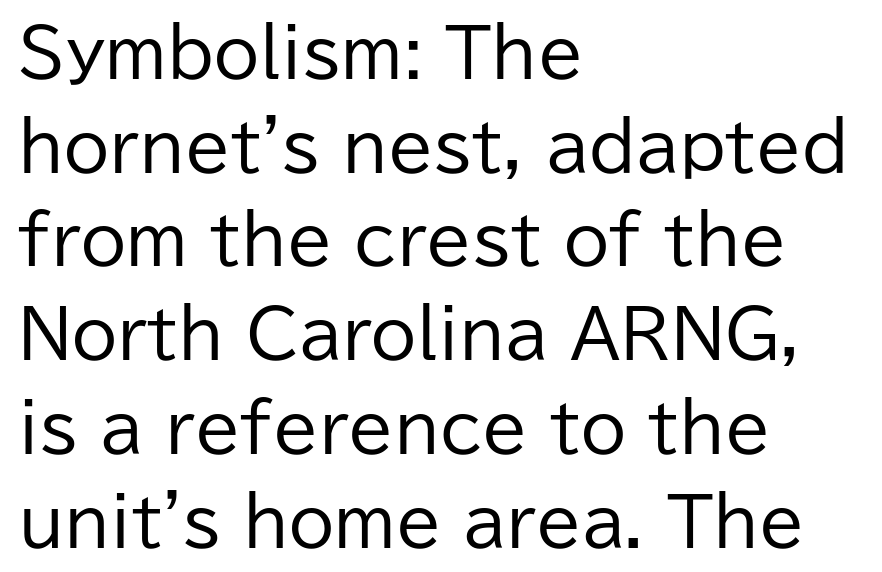
The line-height multiplier appears to be the usual default. This rendering leaves character spacing at its baseline value. Descenders are the only things crossing below the line. Classification — sans serif. Varying glyph widths throughout — classic text-font behaviour.
